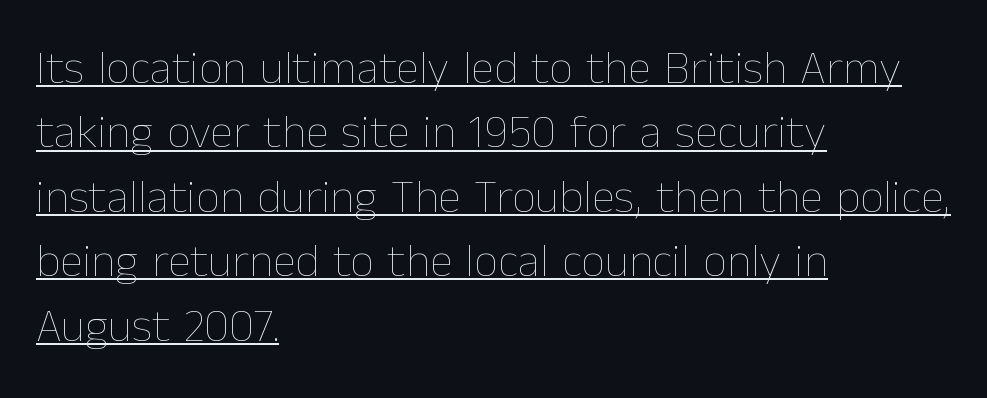
Normally led — the rows are evenly, conventionally spaced. Between one letter and the next there's only the usual sliver of space. The strokes are not fattened; the text isn't bold. Emphasis is given by a line drawn under the lettering. A classic flush-left, rag-right setting is used for this passage.
